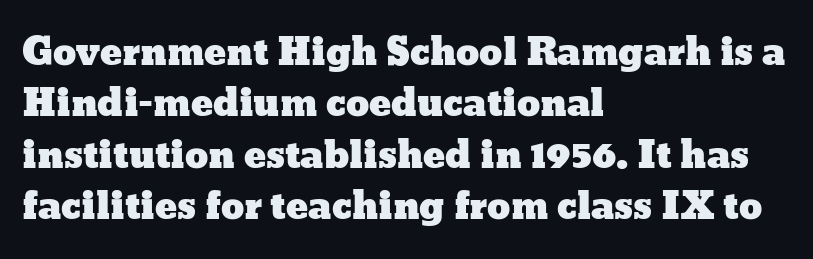
The image shows 37 px wide type, upright; set left-aligned, normal line spacing (1.39x), normal letter spacing, not underlined; low stroke contrast and a medium x-height.
